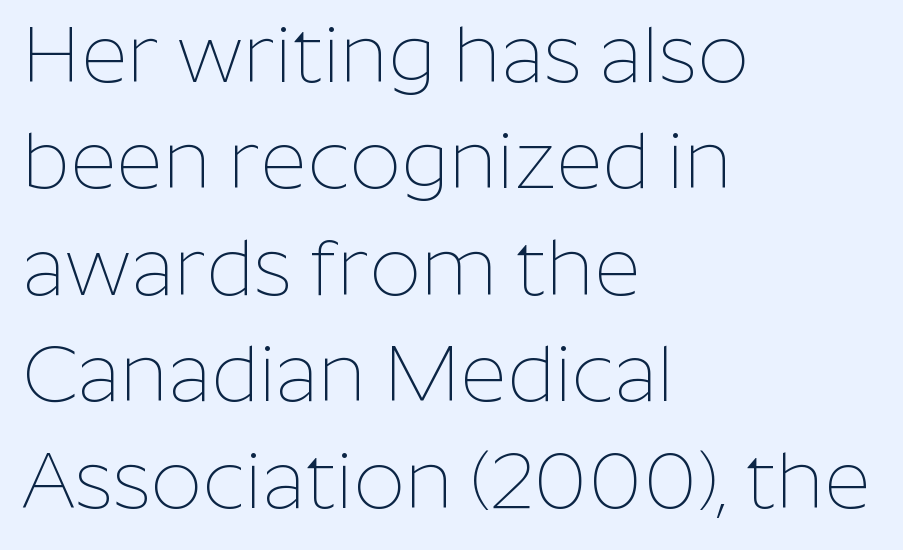
Q: Is the text bold? A: No.
Q: Is the text italic (slanted)? A: No, it is upright.
Q: Is the typeface a serif or a sans-serif typeface? A: Sans-serif.
Q: Is the text underlined? A: No.
Q: How is the paragraph aligned? A: Left-aligned.
Q: Is the spacing between letters normal or unusually wide? A: Normal.
Q: Is the spacing between lines tight, normal or loose? A: Normal.
Q: Width (condensed, normal, or wide)? A: Normal.
Q: Stroke contrast? A: Low.
Q: x-height? A: Medium.
Q: Monospaced? A: No.
